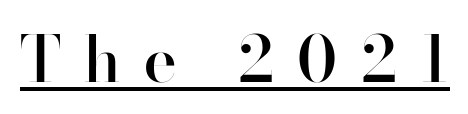
{"serif": "no", "italic": "no", "bold": "semi", "weight": "semibold", "width": "normal", "stroke_contrast": "high", "x_height": "small", "monospaced": "no", "underline": "yes", "letter_spacing": "wide", "letter_spacing_em": 0.37, "glyph_px": 63}
